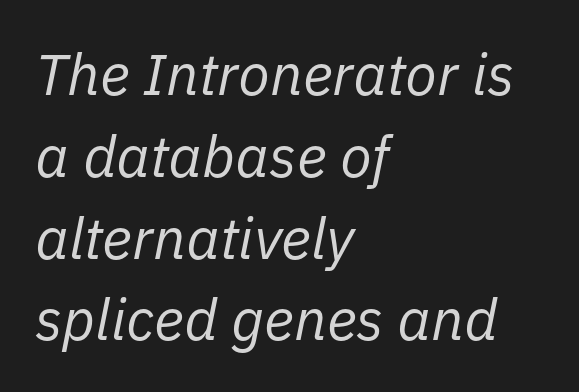
The image shows 58 px regular-weight type, italic (leaning right); set left-aligned, normal line spacing (1.41x), normal letter spacing, not underlined; low stroke contrast and a medium x-height.
